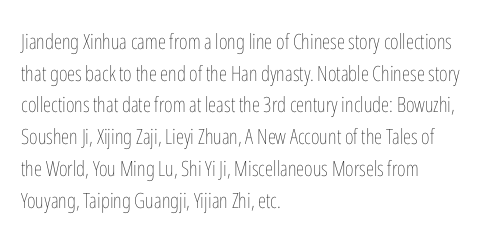
Q: Is the text bold? A: No.
Q: Is the text italic (slanted)? A: No, it is upright.
Q: Is the text underlined? A: No.
Q: How is the paragraph aligned? A: Left-aligned.
Q: Is the spacing between letters normal or unusually wide? A: Normal.
Q: Is the spacing between lines tight, normal or loose? A: Normal.
